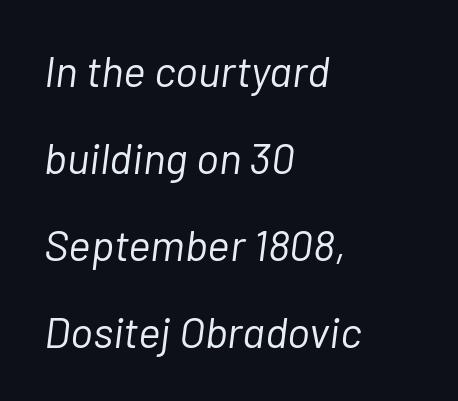
The image shows 43 px light type, italic (leaning right); set left-aligned, loose line spacing (2.02x), normal letter spacing, not underlined; low stroke contrast and a medium x-height.
